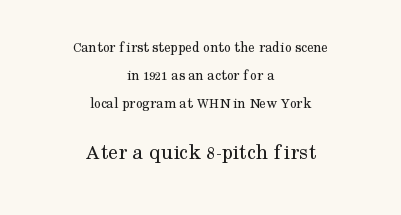
The font is comparable to plain body text, perhaps lighter. Letter spacing: default. When letters stand straight like this, we call the style roman or upright. Visually the block forms a symmetrical silhouette, jagged on both flanks. Top chunk: small. Bottom chunk: large.
